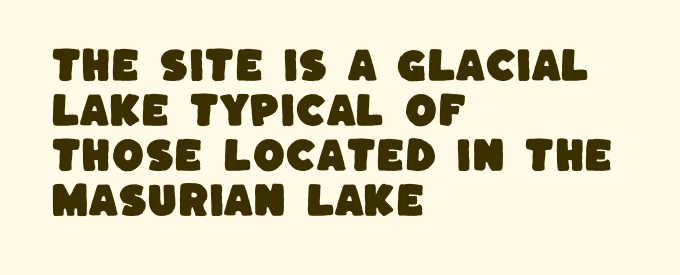
{"serif": "no", "width": "normal", "stroke_contrast": "low", "x_height": "large", "monospaced": "no", "underline": "no", "align": "left", "line_spacing_ratio": 1.22, "letter_spacing": "normal", "letter_spacing_em": 0.0, "glyph_px": 37}
